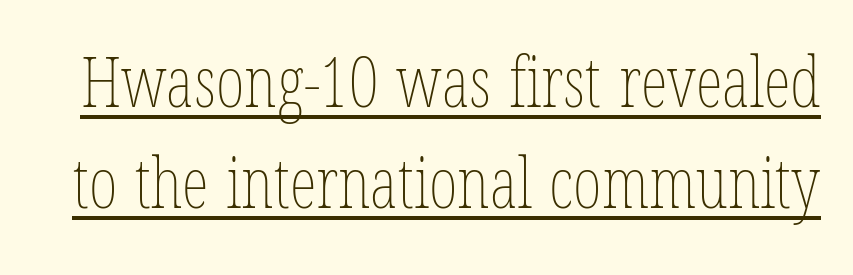
{"italic": "no", "bold": "no", "weight": "thin", "width": "condensed", "stroke_contrast": "low", "x_height": "medium", "monospaced": "no", "underline": "yes", "line_spacing": "normal", "line_spacing_ratio": 1.46, "letter_spacing": "normal", "letter_spacing_em": 0.0, "glyph_px": 69}
